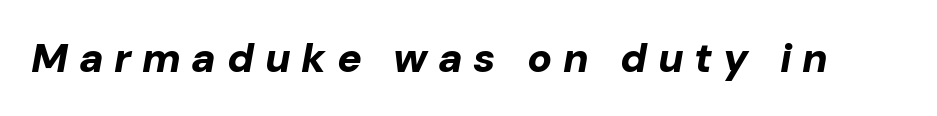
These lines were composed using italics. Bold? Absolutely — the strokes are thick and heavy. Spacing verdict: proportional, widths tailored to each character. The zone under the glyphs is completely vacant. The gaps between neighbouring characters are conspicuously large.
